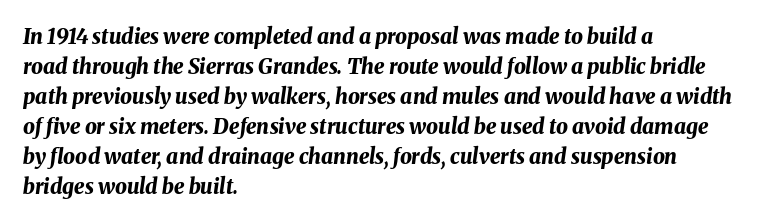
{"italic": "yes", "lean": "right", "slant_degrees": 8, "bold": "yes", "underline": "no", "align": "left", "line_spacing": "normal", "line_spacing_ratio": 1.43, "letter_spacing": "normal", "letter_spacing_em": 0.0, "glyph_px": 21}
